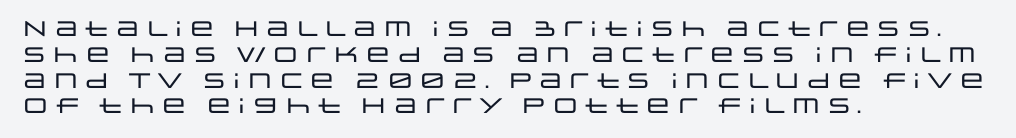
{"italic": "no", "underline": "no", "align": "left", "line_spacing_ratio": 1.23, "letter_spacing": "normal", "letter_spacing_em": 0.0, "glyph_px": 21}
